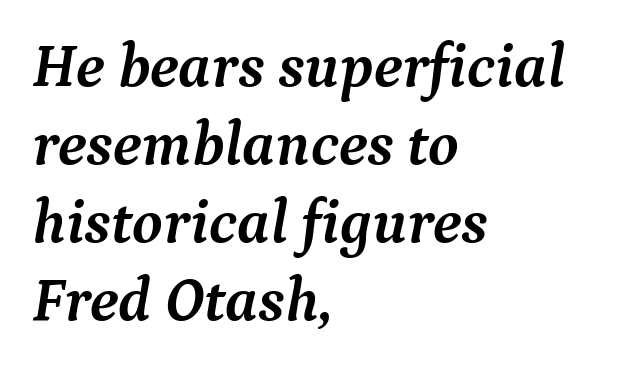
Q: Is the text bold? A: Yes.
Q: Is the text italic (slanted)? A: Yes, it leans right by about 9 degrees.
Q: Is the typeface a serif or a sans-serif typeface? A: Serif.
Q: Is the text underlined? A: No.
Q: How is the paragraph aligned? A: Left-aligned.
Q: Is the spacing between letters normal or unusually wide? A: Normal.
Q: Is the spacing between lines tight, normal or loose? A: Normal.
Q: Width (condensed, normal, or wide)? A: Normal.
Q: Stroke contrast? A: Medium.
Q: x-height? A: Medium.
Q: Monospaced? A: No.
